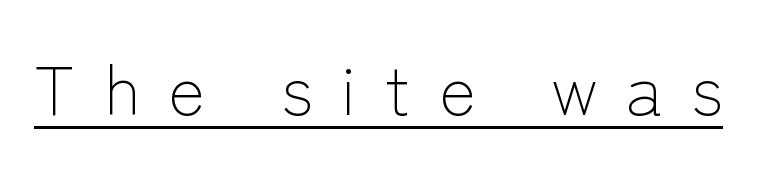
Q: Is the text bold? A: No.
Q: Is the text italic (slanted)? A: No, it is upright.
Q: Is the typeface a serif or a sans-serif typeface? A: Sans-serif.
Q: Is the text underlined? A: Yes.
Q: Is the spacing between letters normal or unusually wide? A: Unusually wide.
Q: Width (condensed, normal, or wide)? A: Normal.
Q: Stroke contrast? A: Low.
Q: x-height? A: Medium.
Q: Monospaced? A: No.
